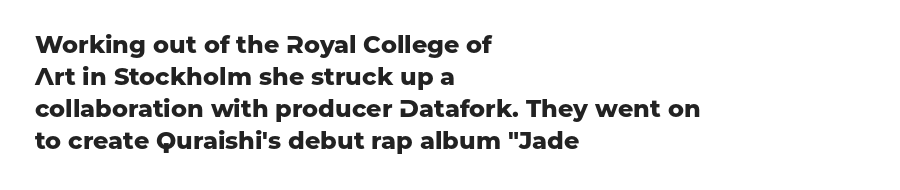
Q: Is the text bold? A: Yes.
Q: Is the text italic (slanted)? A: No, it is upright.
Q: Is the text underlined? A: No.
Q: How is the paragraph aligned? A: Left-aligned.
Q: Is the spacing between letters normal or unusually wide? A: Normal.
Q: Is the spacing between lines tight, normal or loose? A: Normal.
